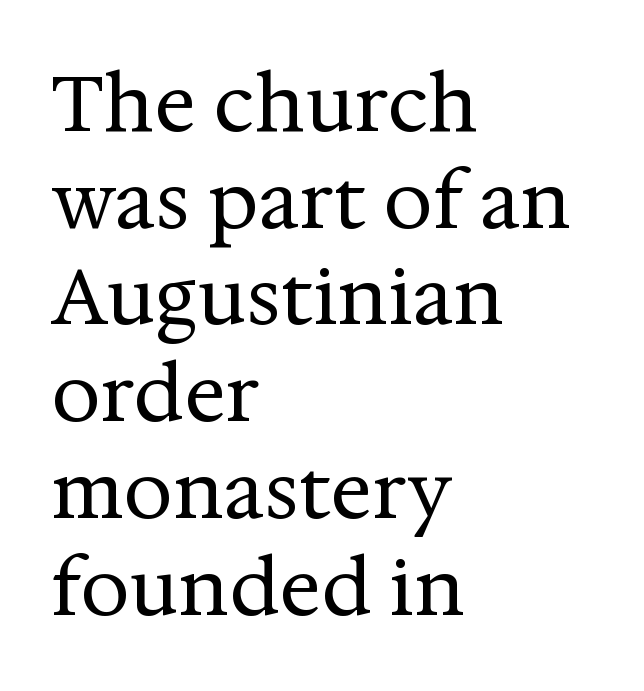
The image shows 78 px regular-weight serif type, upright; set left-aligned, line spacing 1.24x, normal letter spacing, not underlined; medium stroke contrast and a medium x-height.
